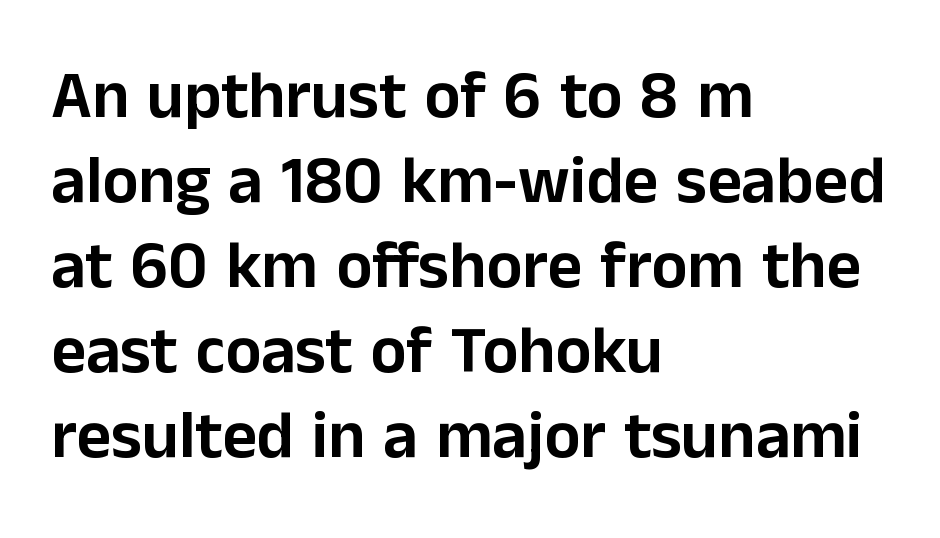
{"serif": "no", "italic": "no", "width": "normal", "stroke_contrast": "low", "x_height": "medium", "monospaced": "no", "underline": "no", "align": "left", "line_spacing": "normal", "line_spacing_ratio": 1.27, "letter_spacing": "normal", "letter_spacing_em": 0.0, "glyph_px": 67}
